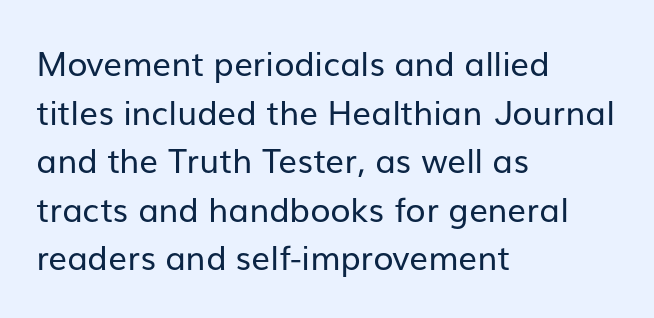
{"serif": "no", "italic": "no", "bold": "no", "weight": "regular", "width": "normal", "stroke_contrast": "low", "x_height": "medium", "monospaced": "no", "underline": "no", "align": "left", "line_spacing": "normal", "line_spacing_ratio": 1.47, "letter_spacing": "normal", "letter_spacing_em": 0.0, "glyph_px": 33}
